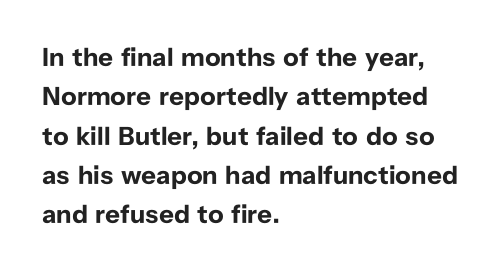
{"italic": "no", "bold": "yes", "underline": "no", "align": "left", "line_spacing": "normal", "line_spacing_ratio": 1.51, "letter_spacing": "normal", "letter_spacing_em": 0.0, "glyph_px": 26}
